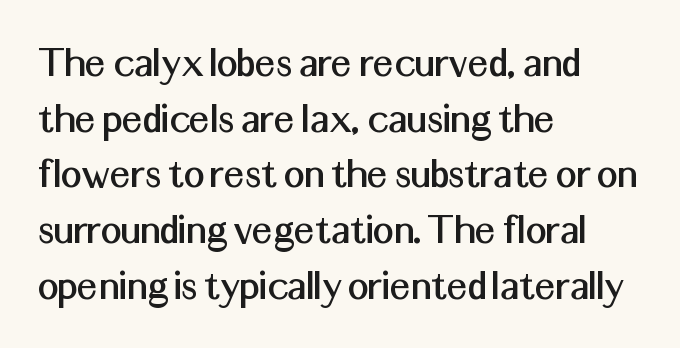
The image shows 46 px sans-serif type, upright; set left-aligned, line spacing 1.21x, normal letter spacing, not underlined; medium stroke contrast and a medium x-height.
